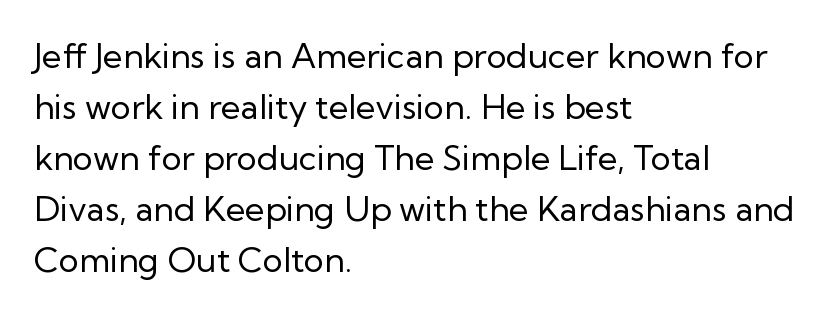
The image shows 34 px regular-weight sans-serif type, upright; set left-aligned, normal line spacing (1.5x), normal letter spacing, not underlined; low stroke contrast and a medium x-height.
